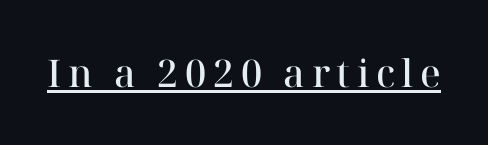
These lines are rendered in a variable-pitch font. Has an underline been added? It has. The letters stand straight up with perfectly vertical stems. On the weight axis this lands at semibold, roughly 600.
